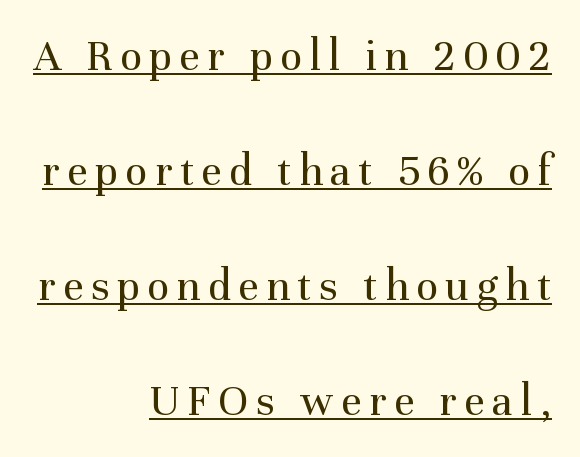
The image shows 46 px regular-weight serif type, upright; set right-aligned, loose line spacing (2.5x), underlined; medium stroke contrast and a medium x-height.
